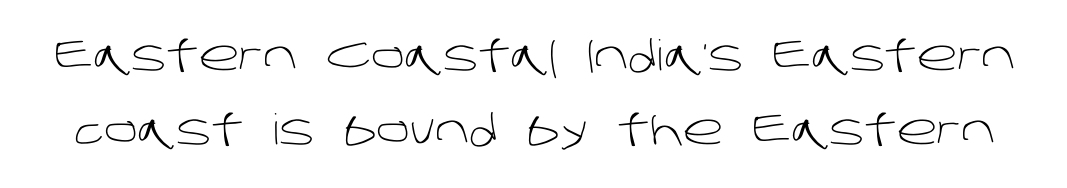
Q: Is the text bold? A: No.
Q: Is the typeface a serif or a sans-serif typeface? A: Sans-serif.
Q: Is the text underlined? A: No.
Q: Is the spacing between letters normal or unusually wide? A: Normal.
Q: Width (condensed, normal, or wide)? A: Normal.
Q: Stroke contrast? A: Low.
Q: x-height? A: Large.
Q: Monospaced? A: No.
